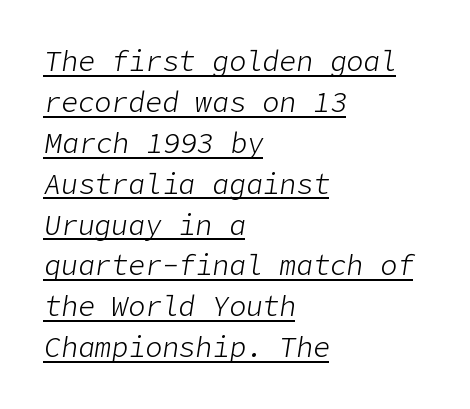
No extra tracking has been applied to these lines. The weight tops out at a normal text grade. Notice how the stems are inclined rather than vertical — that's the hallmark of italics. The typesetter chose a ragged-right arrangement here. The lettering is marked with a stroke running underneath it.
